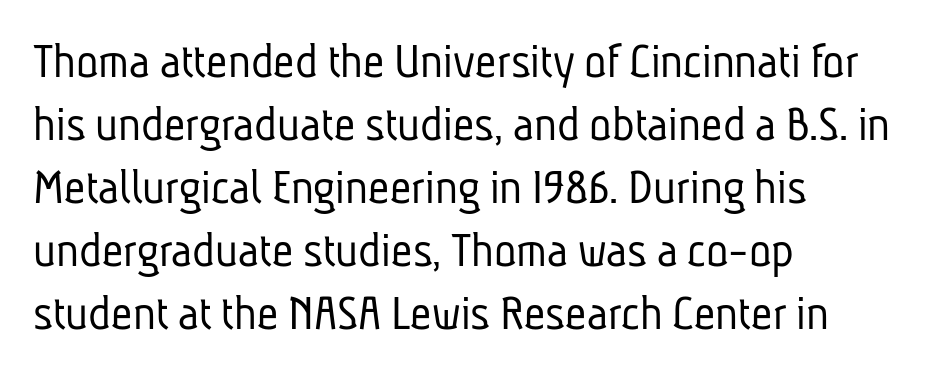
The image shows 52 px light, condensed sans-serif type; set left-aligned, line spacing 1.21x, normal letter spacing, not underlined; low stroke contrast and a medium x-height.
